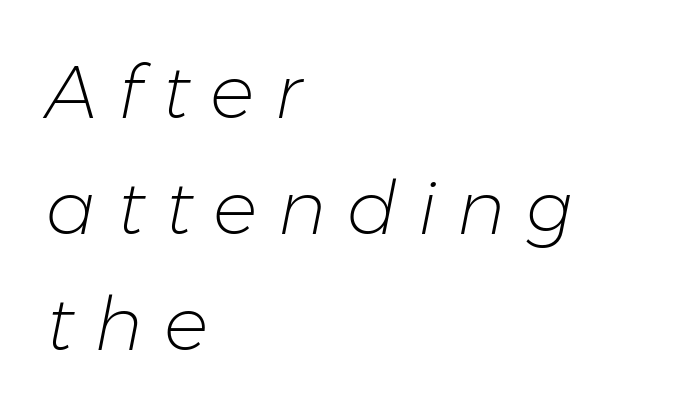
The image shows 74 px light type, italic (leaning right); set left-aligned, normal line spacing (1.57x), unusually wide letter spacing (+0.28 em), not underlined; low stroke contrast and a medium x-height.
